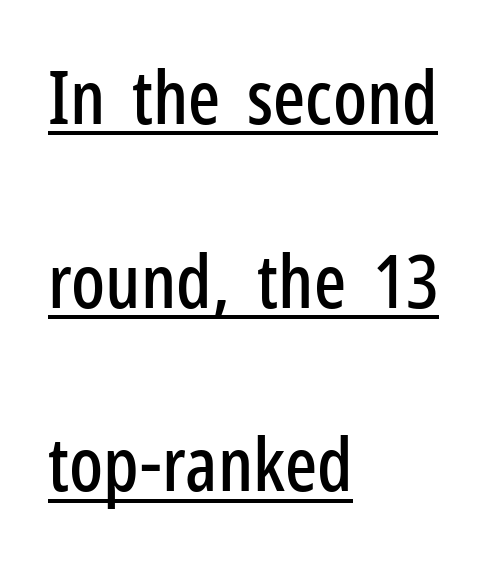
The image shows 75 px condensed sans-serif type, upright; set left-aligned, loose line spacing (2.45x), normal letter spacing, underlined; low stroke contrast and a medium x-height.
